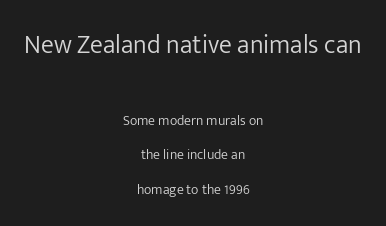
Loosely led — the rows are spread out. Rule under the text: the space is simply empty. The type is set solid horizontally, with unmodified tracking. Summary of weight: not heavy and not bold. These lines are centered, leaving both edges ragged. Nope, not italic — everything's standing straight.
